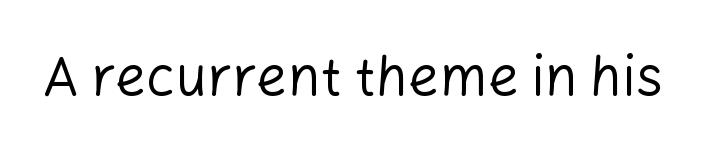
The image shows 55 px regular-weight sans-serif type, upright; set normal letter spacing, not underlined; low stroke contrast and a medium x-height.
